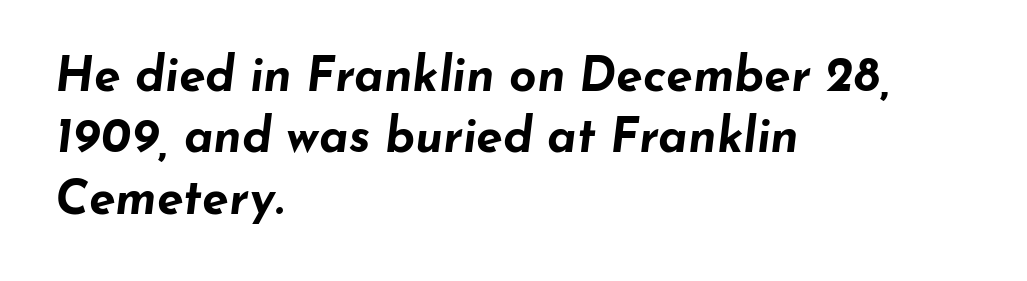
The image shows 48 px bold, wide type, italic (leaning right); set left-aligned, normal line spacing (1.28x), normal letter spacing, not underlined; low stroke contrast and a small x-height.
